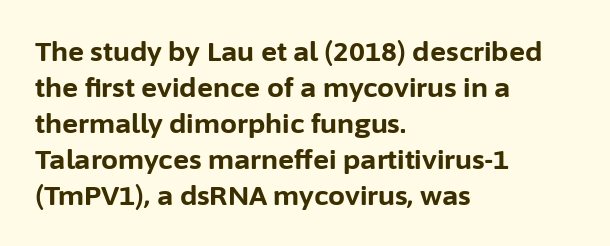
{"italic": "no", "bold": "yes", "underline": "no", "align": "left", "line_spacing": "normal", "line_spacing_ratio": 1.33, "letter_spacing": "normal", "letter_spacing_em": 0.0, "glyph_px": 27}
